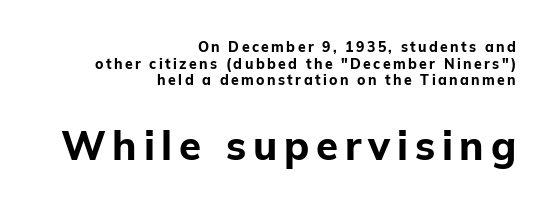
The image shows 40 px bold sans-serif type, upright; set right-aligned, line spacing 1.18x, not underlined; the second (bottom) block is 2.86x larger; low stroke contrast and a medium x-height.
